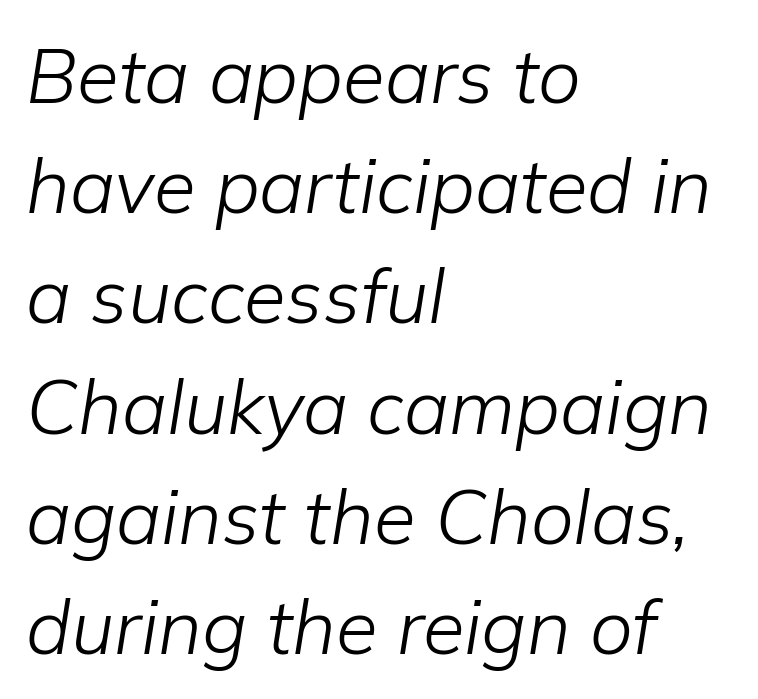
The image shows 76 px light type, italic (leaning right); set left-aligned, normal line spacing (1.45x), normal letter spacing, not underlined; low stroke contrast and a medium x-height.
